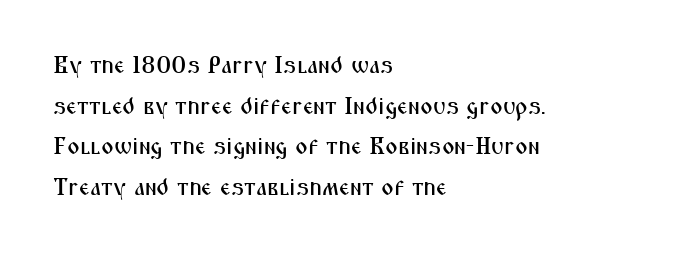
Q: Is the text italic (slanted)? A: No, it is upright.
Q: Is the text underlined? A: No.
Q: How is the paragraph aligned? A: Left-aligned.
Q: Is the spacing between letters normal or unusually wide? A: Normal.
Q: Is the spacing between lines tight, normal or loose? A: Normal.
